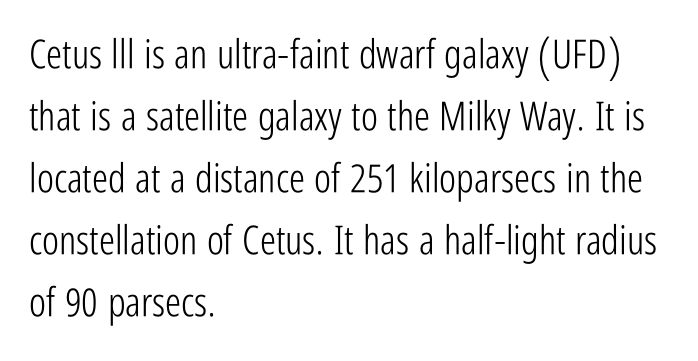
{"serif": "no", "italic": "no", "bold": "no", "weight": "light", "width": "condensed", "stroke_contrast": "low", "x_height": "medium", "monospaced": "no", "underline": "no", "align": "left", "line_spacing": "normal", "line_spacing_ratio": 1.55, "letter_spacing": "normal", "letter_spacing_em": 0.0, "glyph_px": 40}
